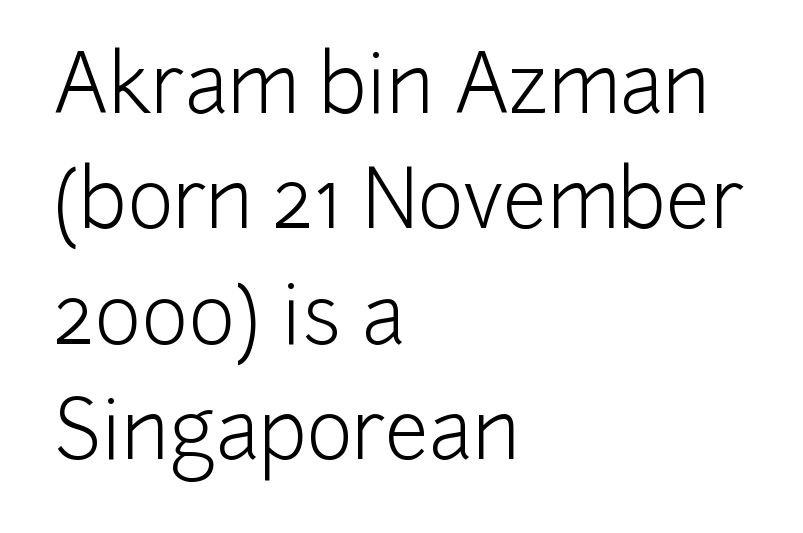
{"serif": "no", "italic": "no", "bold": "no", "weight": "light", "width": "normal", "stroke_contrast": "low", "x_height": "medium", "monospaced": "no", "underline": "no", "align": "left", "line_spacing": "normal", "line_spacing_ratio": 1.46, "letter_spacing": "normal", "letter_spacing_em": 0.0, "glyph_px": 79}
